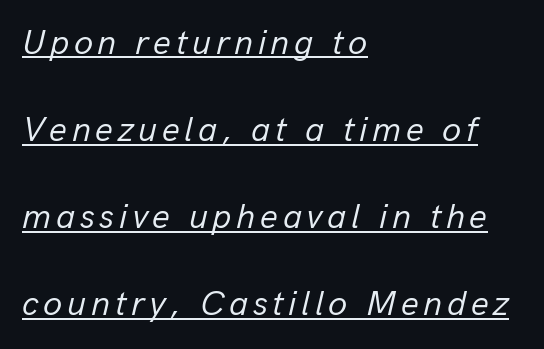
{"italic": "yes", "lean": "right", "slant_degrees": 13, "bold": "no", "weight": "regular", "width": "normal", "stroke_contrast": "low", "x_height": "medium", "monospaced": "no", "underline": "yes", "align": "left", "line_spacing": "loose", "line_spacing_ratio": 2.49, "glyph_px": 35}
